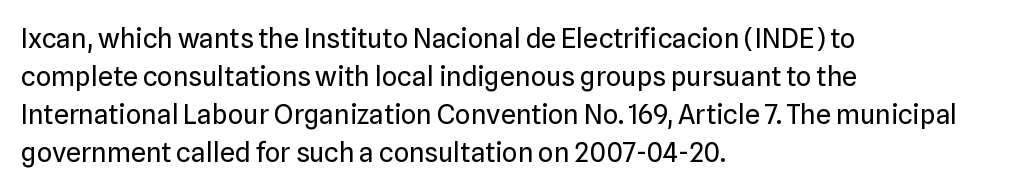
Q: Is the text bold? A: No.
Q: Is the text italic (slanted)? A: No, it is upright.
Q: Is the text underlined? A: No.
Q: How is the paragraph aligned? A: Left-aligned.
Q: Is the spacing between letters normal or unusually wide? A: Normal.
Q: Is the spacing between lines tight, normal or loose? A: Normal.
